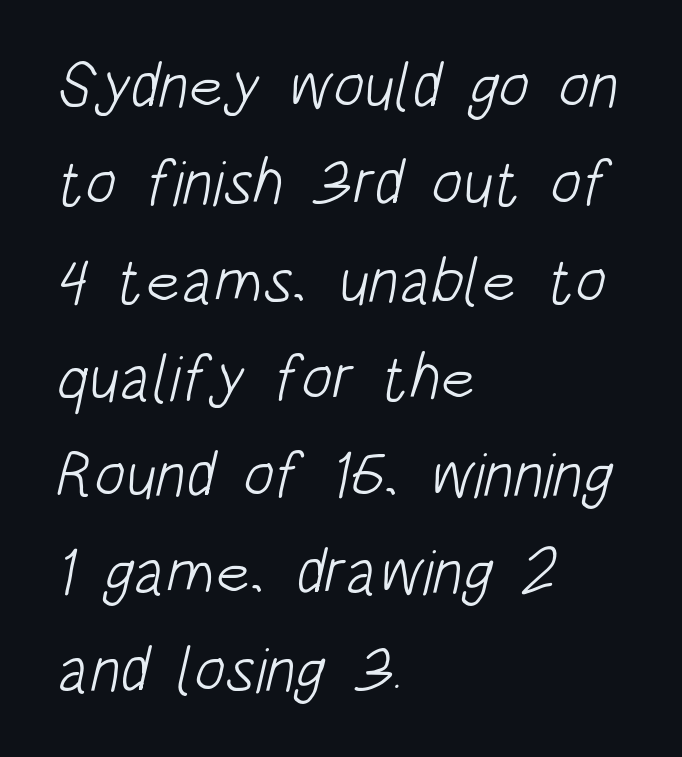
The baseline area is clear. Caption: multi-line text, flush left, ragged right. Stems and bowls with no extra thickness — not bold. Compared with typical paragraphs, the rows here are spaced about the same.
